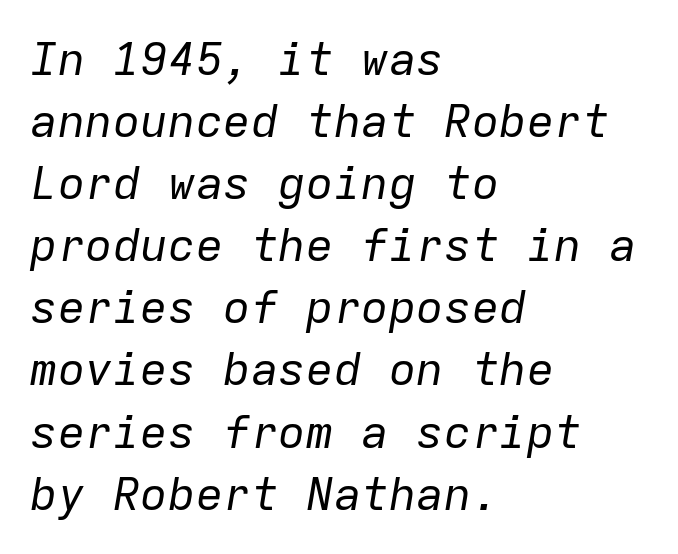
Q: Is the text bold? A: No.
Q: Is the text italic (slanted)? A: Yes, it leans right by about 9 degrees.
Q: Is the text underlined? A: No.
Q: How is the paragraph aligned? A: Left-aligned.
Q: Is the spacing between letters normal or unusually wide? A: Normal.
Q: Is the spacing between lines tight, normal or loose? A: Normal.
Q: Width (condensed, normal, or wide)? A: Normal.
Q: Stroke contrast? A: Low.
Q: x-height? A: Medium.
Q: Monospaced? A: Yes.
